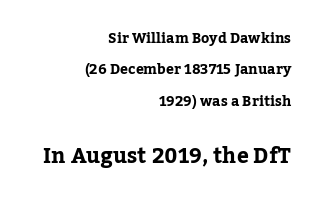
{"italic": "no", "bold": "yes", "underline": "no", "align": "right", "line_spacing": "loose", "line_spacing_ratio": 2.25, "letter_spacing": "normal", "letter_spacing_em": 0.0, "larger_block": "second", "size_ratio": 1.5, "glyph_px": 21}
